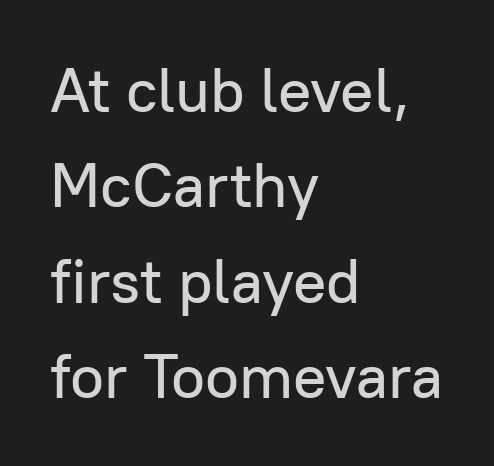
Check the space under the baseline: it is left empty. Each letter keeps its own natural width here, so spacing adapts to shape. The letters carry no serifs — their stems end cleanly without finishing strokes. Glyph-to-glyph distance matches everyday printed text. This block has exactly the height ordinary leading produces. Upright lettering throughout.
